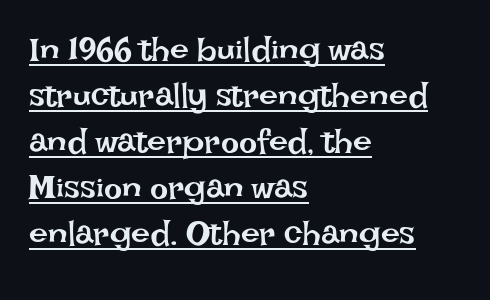
The image shows 34 px regular-weight type, upright; set left-aligned, normal line spacing (1.35x), normal letter spacing, underlined; low stroke contrast and a large x-height.
